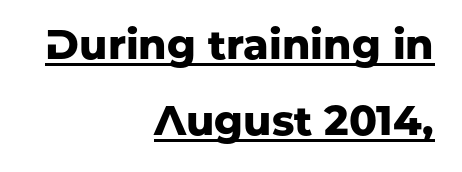
The axis of the letterforms is exactly vertical. There is no visible air inserted between adjacent glyphs. Think of a printed novel: that variable character pitch is what you see here. Compared with an ordinary text face, these strokes are far heavier — a full bold. The rendered words wear a rule along their underside. The typesetter chose a ragged-left arrangement here.
